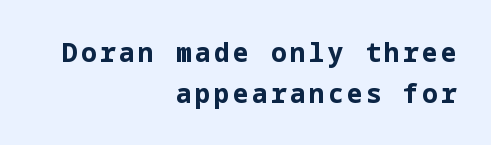
{"italic": "no", "bold": "yes", "underline": "no", "align": "right", "line_spacing": "normal", "line_spacing_ratio": 1.57, "glyph_px": 26}
